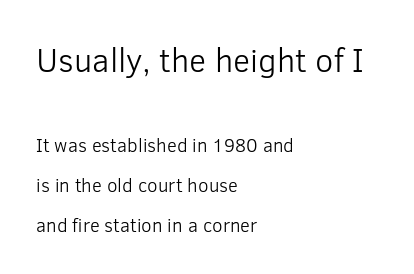
{"serif": "no", "italic": "no", "bold": "no", "weight": "light", "width": "normal", "stroke_contrast": "low", "x_height": "medium", "monospaced": "no", "underline": "no", "align": "left", "line_spacing": "loose", "line_spacing_ratio": 2.09, "letter_spacing": "normal", "letter_spacing_em": 0.0, "larger_block": "first", "size_ratio": 1.74, "glyph_px": 33}
